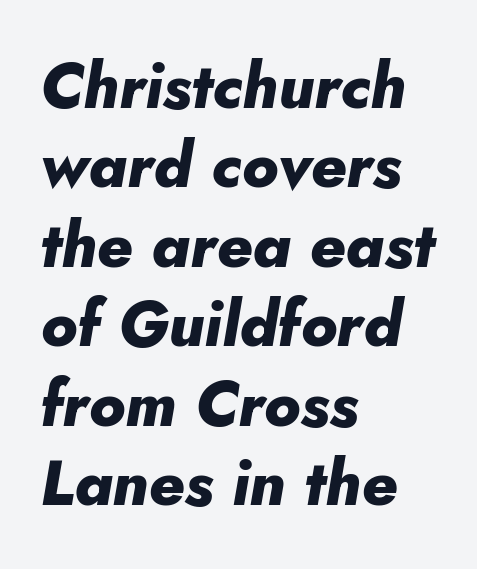
Students, note that the glyphs here touch the page at normal intervals. The passage shown is not underscored anywhere. The strokes are fattened all the way to bold. How would I describe the line gaps? Plain and ordinary. Style check: oblique.
